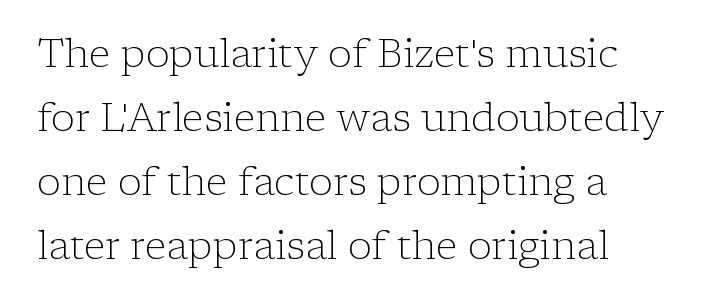
Weight: in the light-to-regular range. Is this a fixed-width face? No — the glyphs have proportional, varying widths. Regarding leading, the lines here are spaced in the standard way. The glyphs are unaccompanied by any horizontal stroke below them.
